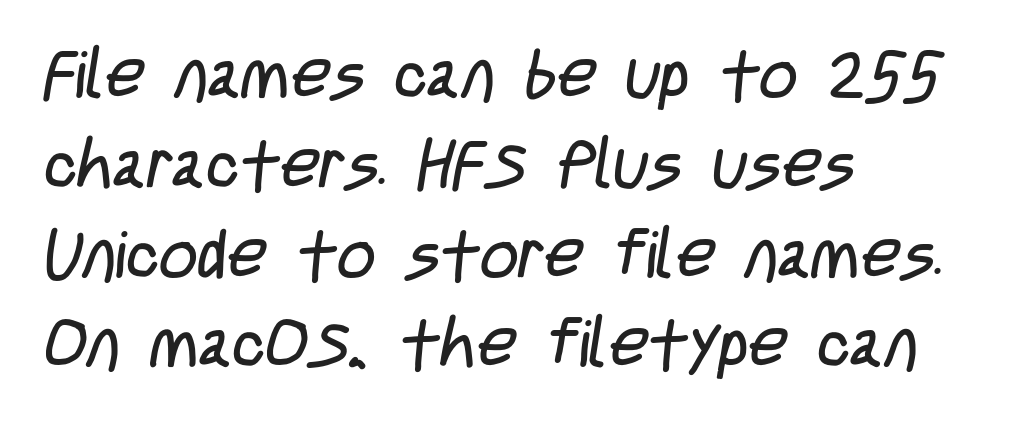
Q: Is the text bold? A: No.
Q: Is the typeface a serif or a sans-serif typeface? A: Sans-serif.
Q: Is the text underlined? A: No.
Q: How is the paragraph aligned? A: Left-aligned.
Q: Is the spacing between letters normal or unusually wide? A: Normal.
Q: Is the spacing between lines tight, normal or loose? A: Normal.
Q: Width (condensed, normal, or wide)? A: Condensed.
Q: Stroke contrast? A: Low.
Q: x-height? A: Large.
Q: Monospaced? A: No.
